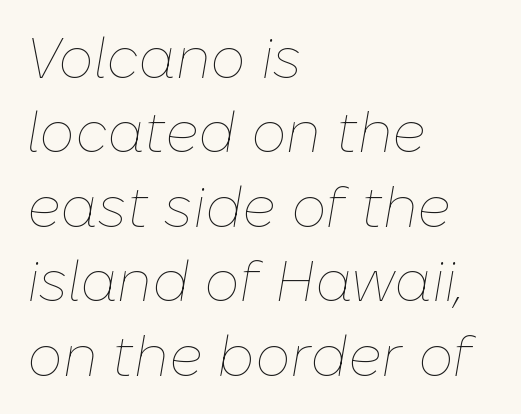
{"italic": "yes", "lean": "right", "slant_degrees": 10, "bold": "no", "weight": "thin", "width": "normal", "stroke_contrast": "low", "x_height": "medium", "monospaced": "no", "underline": "no", "align": "left", "line_spacing": "normal", "line_spacing_ratio": 1.33, "letter_spacing": "normal", "letter_spacing_em": 0.0, "glyph_px": 56}
